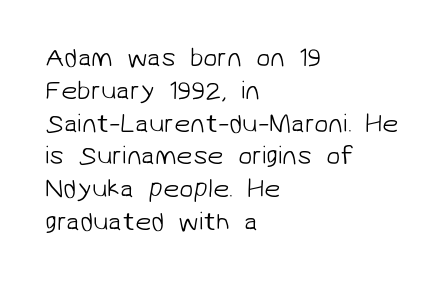
The image shows 26 px text type; set left-aligned, normal line spacing (1.26x), normal letter spacing, not underlined.
